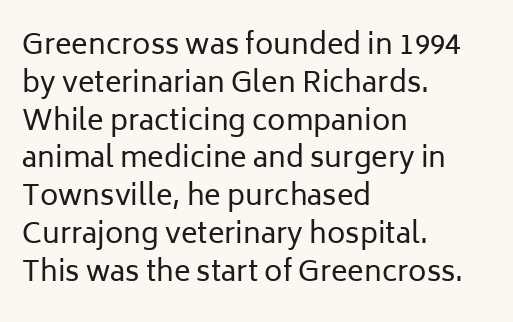
Q: Is the text bold? A: No.
Q: Is the text italic (slanted)? A: No, it is upright.
Q: Is the typeface a serif or a sans-serif typeface? A: Sans-serif.
Q: Is the text underlined? A: No.
Q: How is the paragraph aligned? A: Left-aligned.
Q: Is the spacing between letters normal or unusually wide? A: Normal.
Q: Is the spacing between lines tight, normal or loose? A: Normal.
Q: Width (condensed, normal, or wide)? A: Normal.
Q: Stroke contrast? A: Low.
Q: x-height? A: Medium.
Q: Monospaced? A: No.
